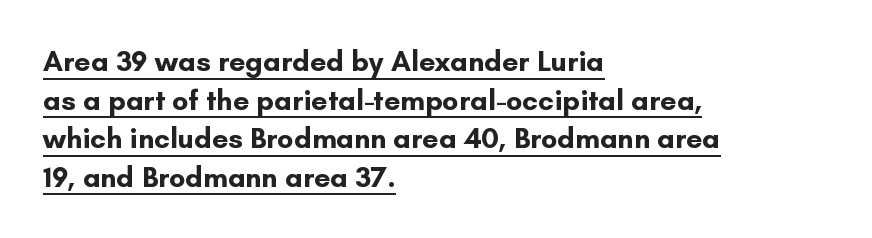
The image shows 29 px bold sans-serif type, upright; set left-aligned, normal line spacing (1.33x), normal letter spacing, underlined; low stroke contrast and a small x-height.
